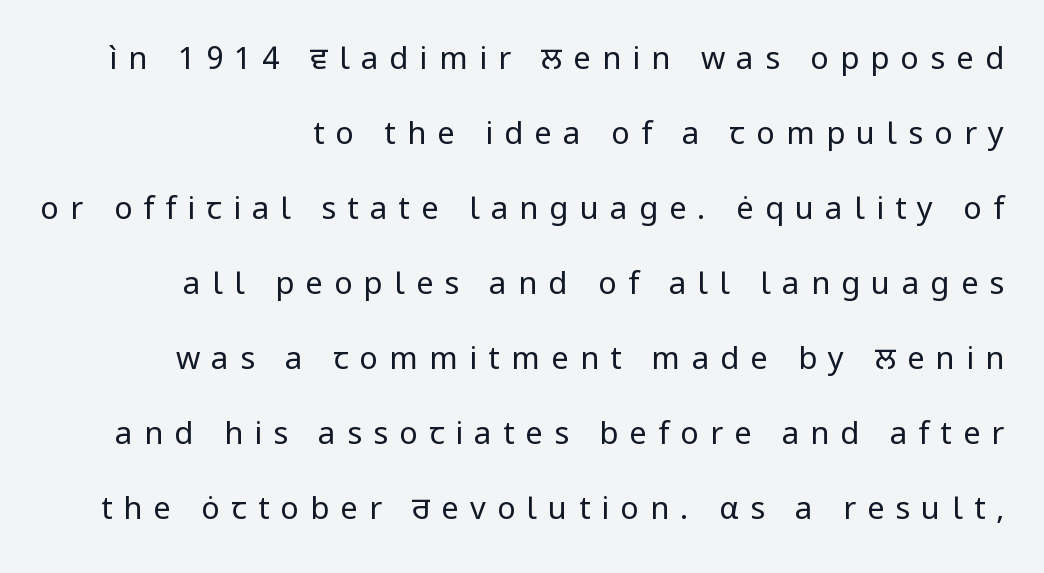
The line-height multiplier appears high, well above default. Typographically, this falls in the sans-serif category. Character widths vary here, with narrow letters taking less room than wide ones. Inter-character spacing is expanded well beyond the font's built-in metrics. The axis of the letterforms is exactly vertical. Honestly, there is no underline to notice here at all.
